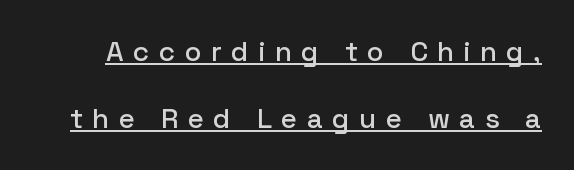
Q: Is the text italic (slanted)? A: No, it is upright.
Q: Is the typeface a serif or a sans-serif typeface? A: Sans-serif.
Q: Is the text underlined? A: Yes.
Q: Is the spacing between letters normal or unusually wide? A: Unusually wide.
Q: Is the spacing between lines tight, normal or loose? A: Loose.
Q: Width (condensed, normal, or wide)? A: Normal.
Q: Stroke contrast? A: Low.
Q: x-height? A: Medium.
Q: Monospaced? A: No.
